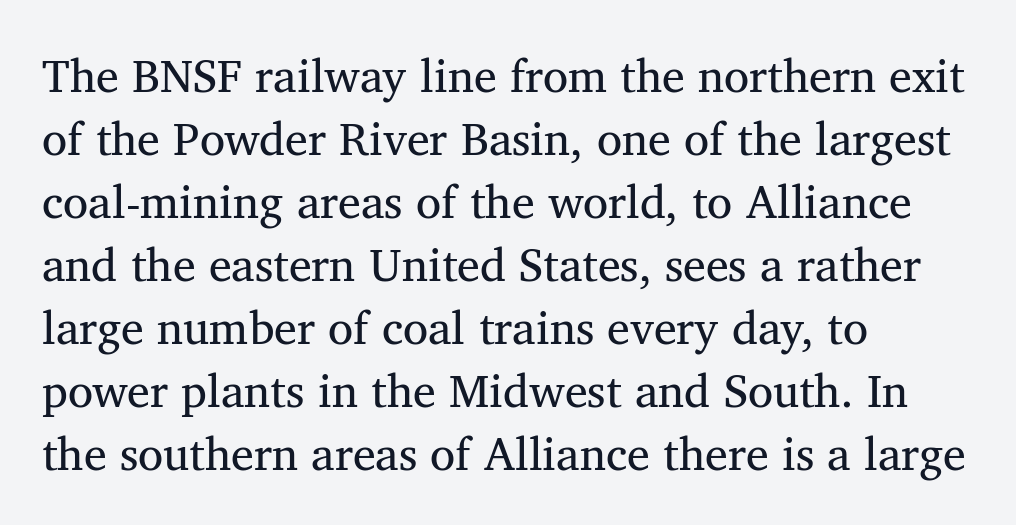
The image shows 46 px regular-weight serif type, upright; set left-aligned, normal line spacing (1.37x), normal letter spacing, not underlined; medium stroke contrast and a medium x-height.
